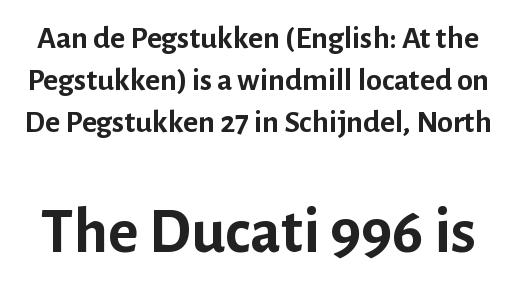
{"serif": "no", "italic": "no", "bold": "yes", "weight": "semibold", "width": "normal", "stroke_contrast": "low", "x_height": "medium", "monospaced": "no", "underline": "no", "line_spacing": "normal", "line_spacing_ratio": 1.31, "letter_spacing": "normal", "letter_spacing_em": 0.0, "larger_block": "second", "size_ratio": 2.03, "glyph_px": 65}
